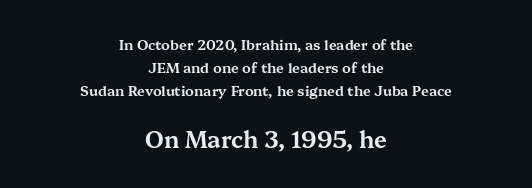
The image shows 23 px text type, upright; set centered, normal line spacing (1.65x), normal letter spacing, not underlined; the second (bottom) block is 1.64x larger.
